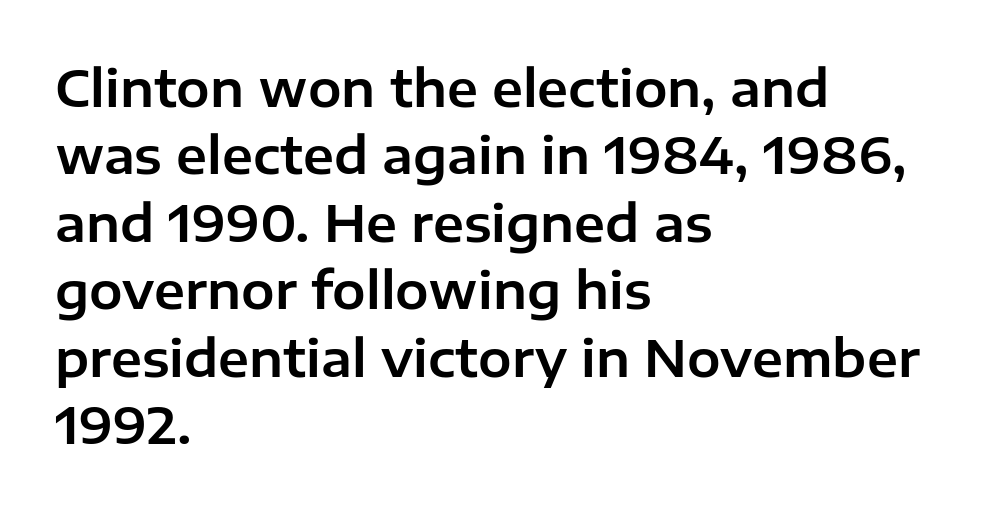
{"serif": "no", "italic": "no", "width": "normal", "stroke_contrast": "low", "x_height": "medium", "monospaced": "no", "underline": "no", "align": "left", "line_spacing": "normal", "line_spacing_ratio": 1.35, "letter_spacing": "normal", "letter_spacing_em": 0.0, "glyph_px": 50}
